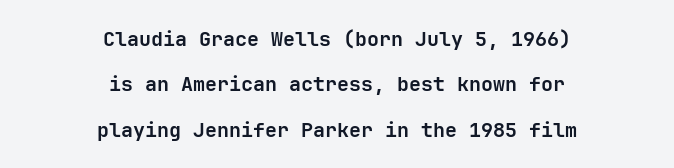
Honestly, there is no underline to notice here at all. Honestly, the rows look like they've been pulled way apart. Notice how thick the strokes are: this is what a full bold looks like. Unlike italic type, these characters show no tilt at all. Teacher's note: observe the equal gaps on both sides — that is centered alignment. How are the letters spaced? Ordinarily, with no added tracking.
